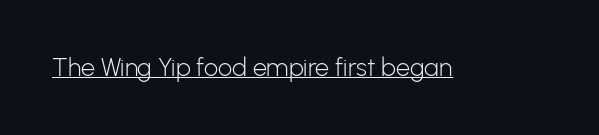
The image shows 25 px text type, upright; set normal letter spacing, underlined.
